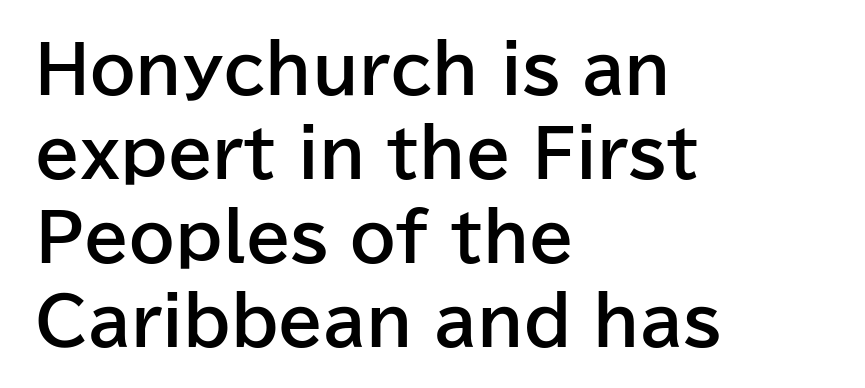
{"serif": "no", "italic": "no", "bold": "yes", "weight": "bold", "width": "normal", "stroke_contrast": "low", "x_height": "medium", "monospaced": "no", "underline": "no", "align": "left", "line_spacing": "normal", "line_spacing_ratio": 1.29, "letter_spacing": "normal", "letter_spacing_em": 0.0, "glyph_px": 65}
